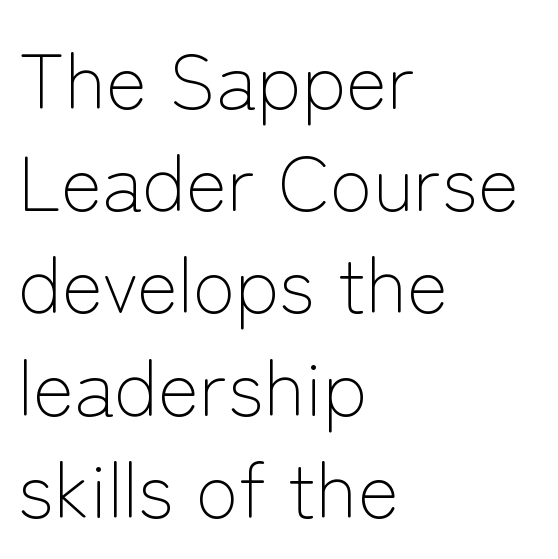
Type without underlining. Caption: multi-line text, flush left, ragged right. In terms of letterform style, serifs are entirely absent. What stands out about the letter spacing? Nothing — it is the standard amount. Weight: not bold — regular or lighter.
